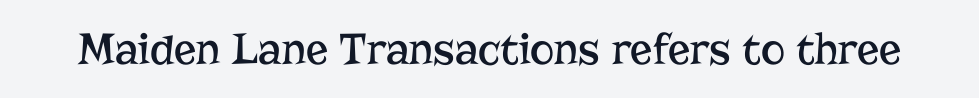
{"serif": "yes", "italic": "no", "bold": "no", "weight": "regular", "width": "normal", "stroke_contrast": "low", "x_height": "medium", "monospaced": "no", "underline": "no", "letter_spacing": "normal", "letter_spacing_em": 0.0, "glyph_px": 46}
